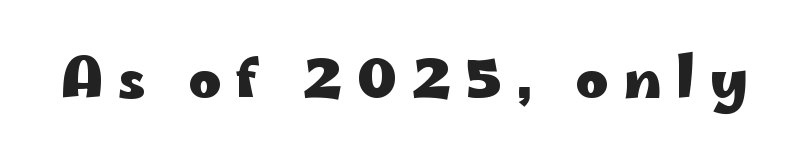
The image shows 56 px heavy, wide sans-serif type, upright; set unusually wide letter spacing (+0.27 em), not underlined; low stroke contrast and a small x-height.
